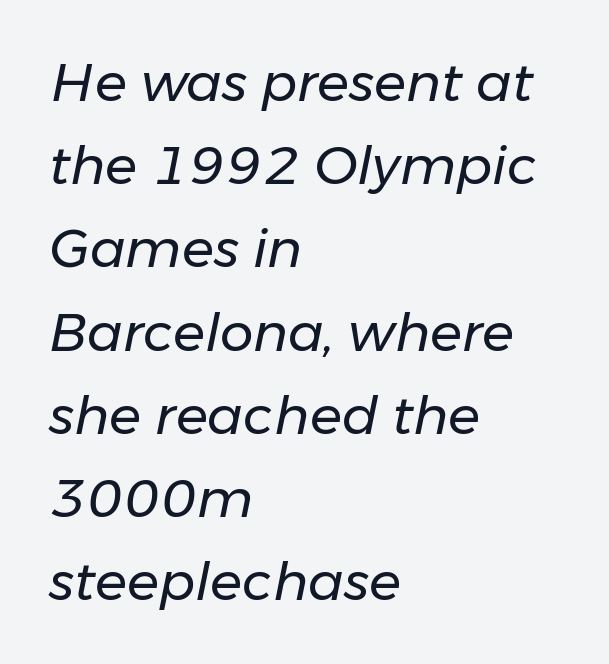
Q: Is the text bold? A: No.
Q: Is the text italic (slanted)? A: Yes, it leans right by about 11 degrees.
Q: Is the text underlined? A: No.
Q: How is the paragraph aligned? A: Left-aligned.
Q: Is the spacing between letters normal or unusually wide? A: Normal.
Q: Is the spacing between lines tight, normal or loose? A: Normal.
Q: Width (condensed, normal, or wide)? A: Normal.
Q: Stroke contrast? A: Low.
Q: x-height? A: Medium.
Q: Monospaced? A: No.
